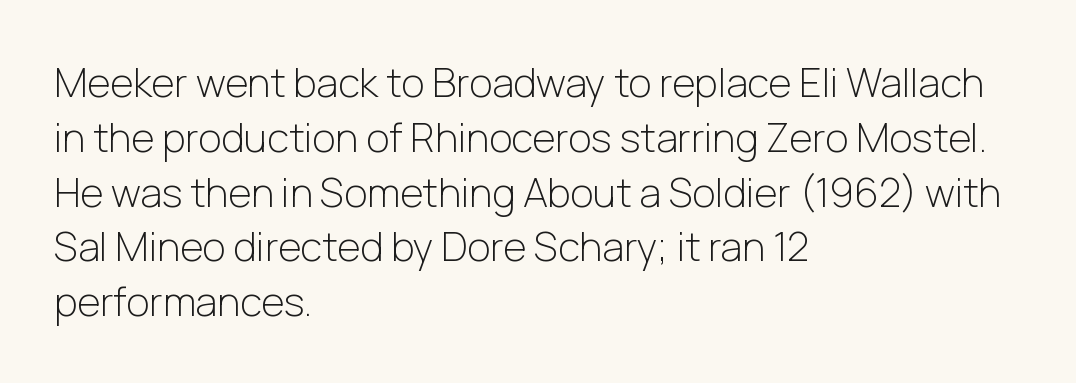
Q: Is the text bold? A: No.
Q: Is the text italic (slanted)? A: No, it is upright.
Q: Is the typeface a serif or a sans-serif typeface? A: Sans-serif.
Q: Is the text underlined? A: No.
Q: How is the paragraph aligned? A: Left-aligned.
Q: Is the spacing between letters normal or unusually wide? A: Normal.
Q: Is the spacing between lines tight, normal or loose? A: Normal.
Q: Width (condensed, normal, or wide)? A: Normal.
Q: Stroke contrast? A: Low.
Q: x-height? A: Medium.
Q: Monospaced? A: No.
